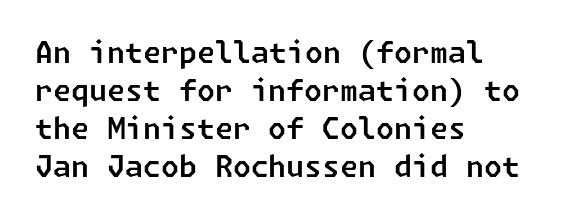
Q: Is the typeface a serif or a sans-serif typeface? A: Sans-serif.
Q: Is the text underlined? A: No.
Q: How is the paragraph aligned? A: Left-aligned.
Q: Is the spacing between letters normal or unusually wide? A: Normal.
Q: Is the spacing between lines tight, normal or loose? A: Normal.
Q: Width (condensed, normal, or wide)? A: Normal.
Q: Stroke contrast? A: Low.
Q: x-height? A: Medium.
